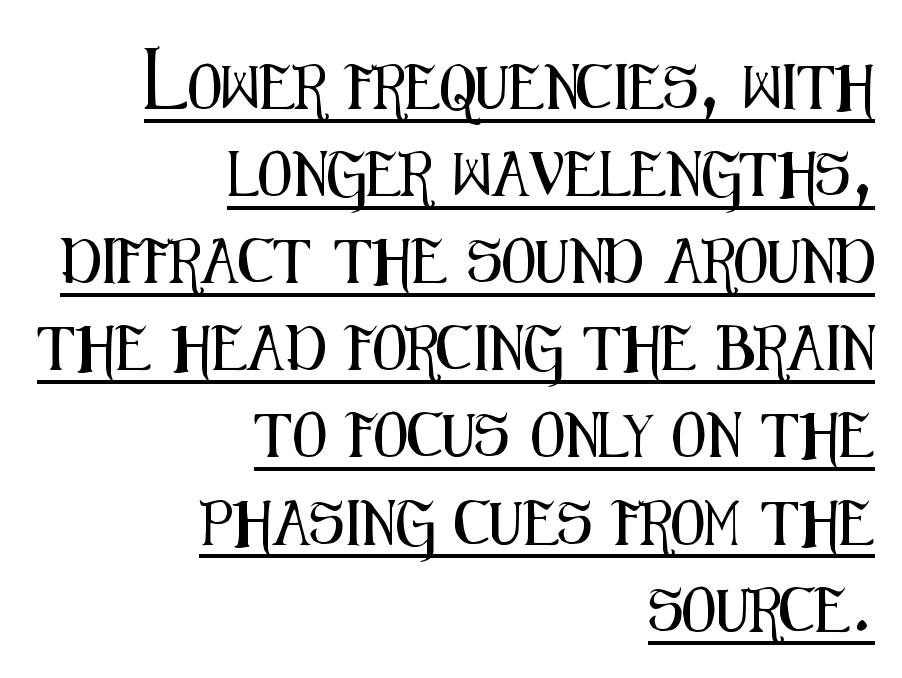
Q: Is the text italic (slanted)? A: No, it is upright.
Q: Is the text underlined? A: Yes.
Q: How is the paragraph aligned? A: Right-aligned.
Q: Is the spacing between letters normal or unusually wide? A: Normal.
Q: Is the spacing between lines tight, normal or loose? A: Loose.
Q: Width (condensed, normal, or wide)? A: Condensed.
Q: Stroke contrast? A: Medium.
Q: x-height? A: Medium.
Q: Monospaced? A: No.
